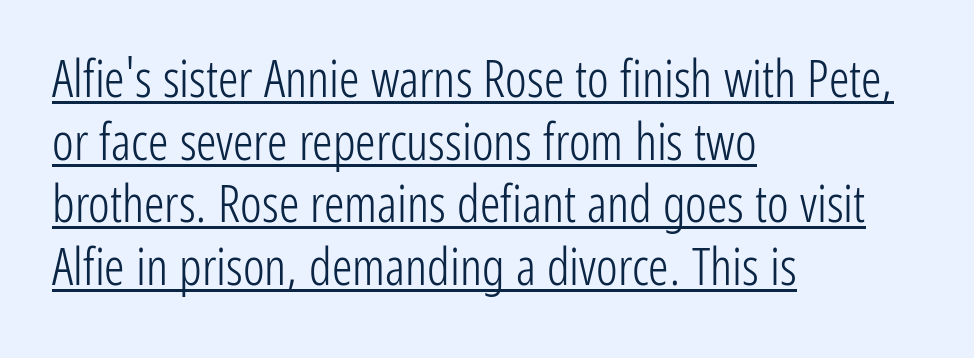
Unlike a traditional serif, this face leaves its strokes unadorned. Each word holds together tightly as a unit, with standard inter-letter gaps. The specimen reads as upright at a glance. Caption: lettering with a line underneath.
